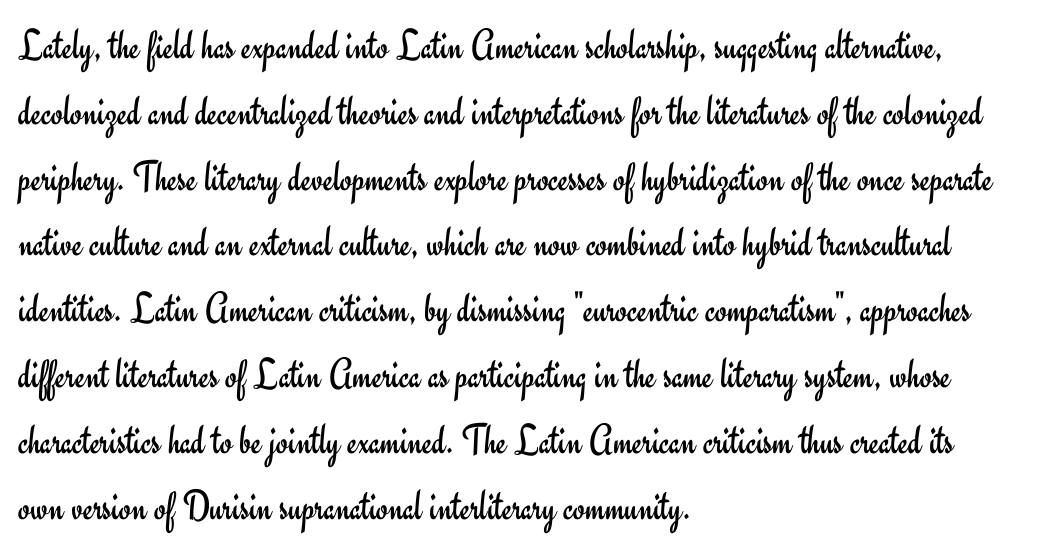
{"serif": "no", "bold": "no", "weight": "regular", "width": "normal", "stroke_contrast": "low", "x_height": "small", "monospaced": "no", "underline": "no", "align": "left", "line_spacing": "normal", "line_spacing_ratio": 1.53, "letter_spacing": "normal", "letter_spacing_em": 0.0, "glyph_px": 43}
